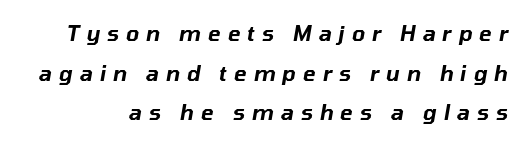
Q: Is the text italic (slanted)? A: Yes, it leans right by about 10 degrees.
Q: Is the text underlined? A: No.
Q: Is the spacing between letters normal or unusually wide? A: Unusually wide.
